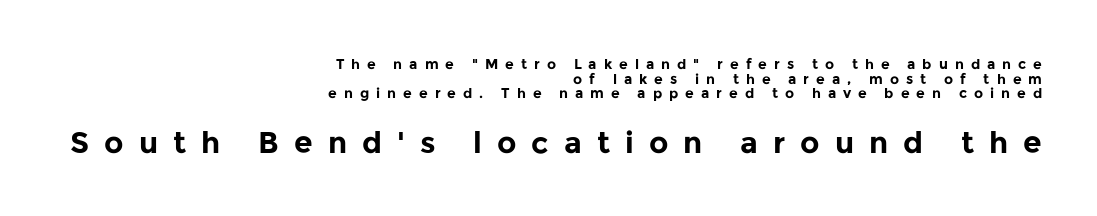
{"serif": "no", "italic": "no", "bold": "yes", "weight": "bold", "width": "normal", "stroke_contrast": "low", "x_height": "medium", "monospaced": "no", "underline": "no", "align": "right", "line_spacing": "tight", "line_spacing_ratio": 1.04, "letter_spacing": "wide", "letter_spacing_em": 0.5, "larger_block": "second", "size_ratio": 2.14, "glyph_px": 30}
